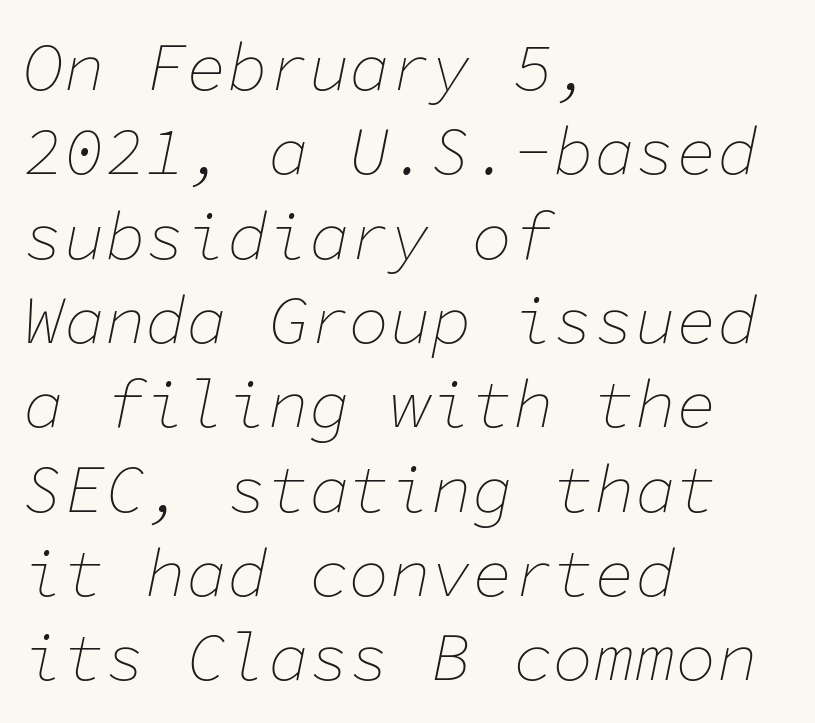
{"italic": "yes", "lean": "right", "slant_degrees": 11, "bold": "no", "weight": "thin", "width": "normal", "stroke_contrast": "low", "x_height": "medium", "monospaced": "yes", "underline": "no", "align": "left", "line_spacing_ratio": 1.24, "letter_spacing": "normal", "letter_spacing_em": 0.0, "glyph_px": 68}
